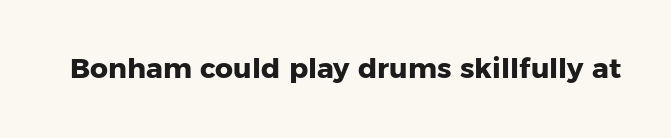
Q: Is the text bold? A: Yes.
Q: Is the text italic (slanted)? A: No, it is upright.
Q: Is the typeface a serif or a sans-serif typeface? A: Sans-serif.
Q: Is the text underlined? A: No.
Q: Is the spacing between letters normal or unusually wide? A: Normal.
Q: Width (condensed, normal, or wide)? A: Normal.
Q: Stroke contrast? A: Low.
Q: x-height? A: Medium.
Q: Monospaced? A: No.
